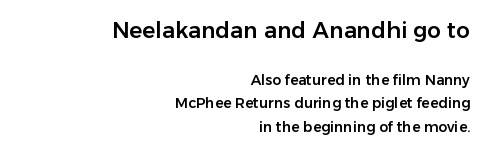
Is the lower block the larger one? No — the upper block carries the bigger type. Quick note: not italic, upright. You could call the tracking neutral — neither tight nor loose. The leading is moderate, giving the passage an even texture. The rendering anchors every line to the right-hand side. Underlining? Definitely not there.
